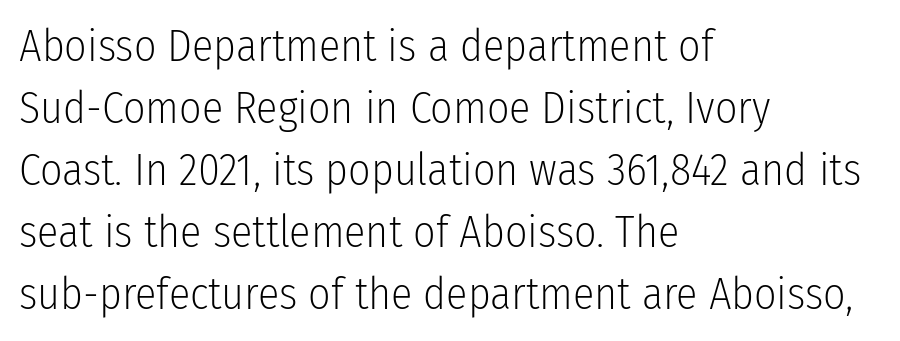
The image shows 44 px light, condensed sans-serif type, upright; set left-aligned, normal line spacing (1.41x), normal letter spacing, not underlined; low stroke contrast and a medium x-height.
